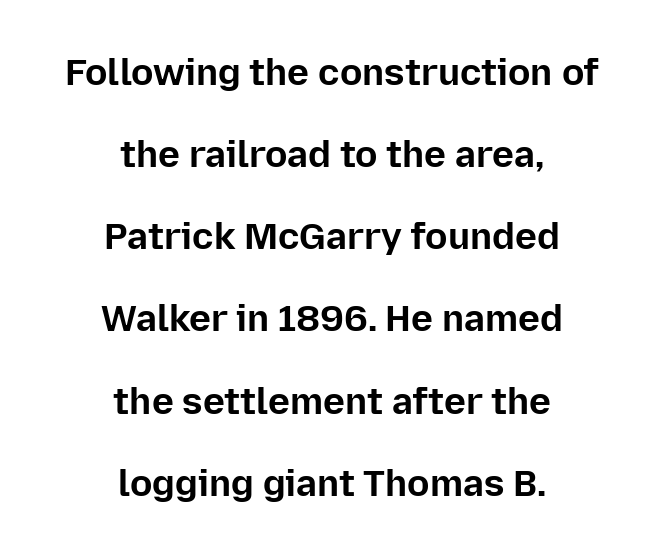
The image shows 37 px bold sans-serif type, upright; set centered, loose line spacing (2.22x), normal letter spacing, not underlined; low stroke contrast and a medium x-height.
